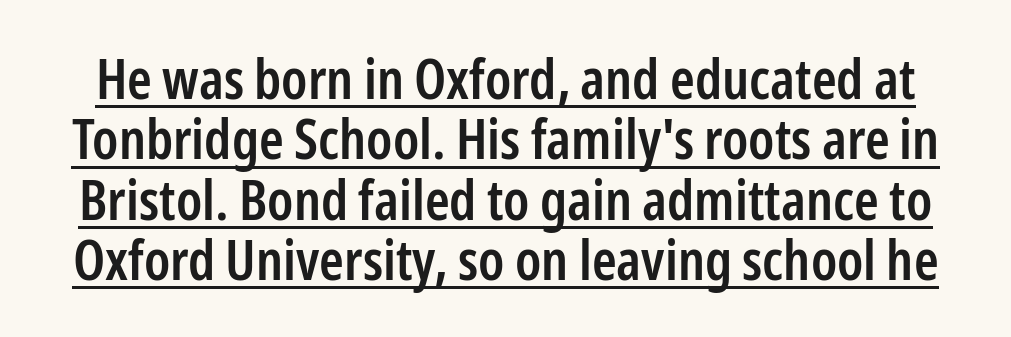
The image shows 56 px semibold, condensed sans-serif type, upright; set tight line spacing (1.08x), normal letter spacing, underlined; low stroke contrast and a medium x-height.
